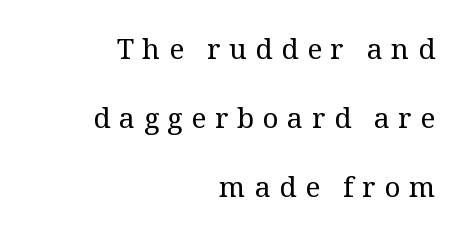
Casual observation: everything's shoved over to the right. The cut favours lightness, reaching ordinary text weight at its darkest. The rendering shows small feet on the letterforms — a serif design. The vertical gap from one line to the next is large. Display-style spreading of the glyphs; the letterfit is very open.
